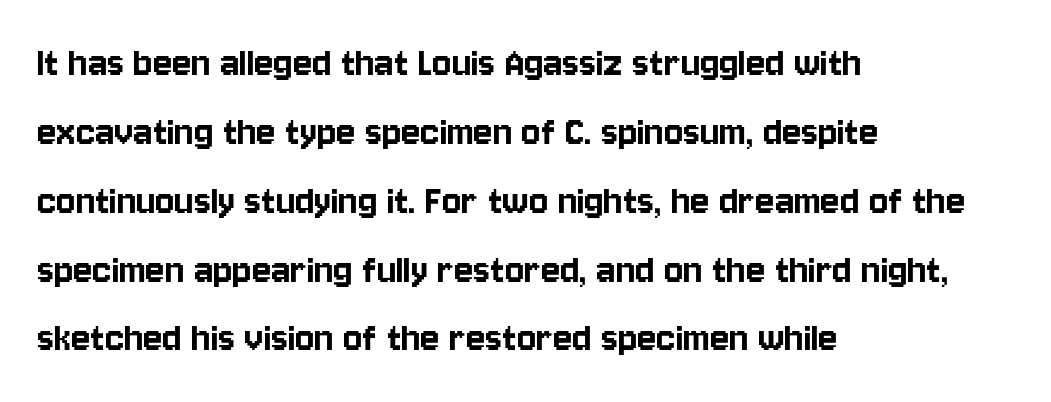
Q: Is the text italic (slanted)? A: No, it is upright.
Q: Is the typeface a serif or a sans-serif typeface? A: Sans-serif.
Q: Is the text underlined? A: No.
Q: How is the paragraph aligned? A: Left-aligned.
Q: Is the spacing between letters normal or unusually wide? A: Normal.
Q: Is the spacing between lines tight, normal or loose? A: Normal.
Q: Width (condensed, normal, or wide)? A: Condensed.
Q: Stroke contrast? A: Low.
Q: x-height? A: Large.
Q: Monospaced? A: No.
